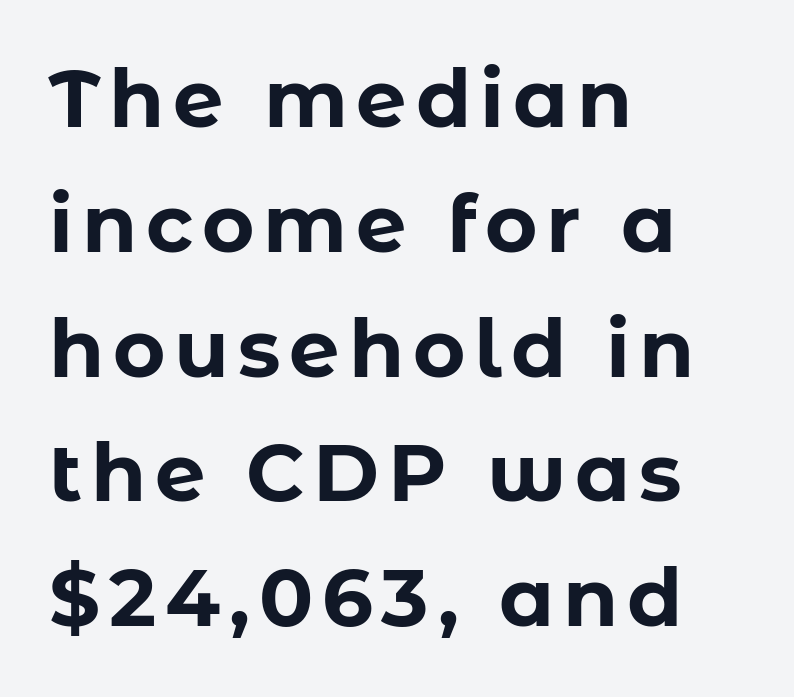
Q: Is the text bold? A: Yes.
Q: Is the text italic (slanted)? A: No, it is upright.
Q: Is the typeface a serif or a sans-serif typeface? A: Sans-serif.
Q: Is the text underlined? A: No.
Q: How is the paragraph aligned? A: Left-aligned.
Q: Is the spacing between lines tight, normal or loose? A: Normal.
Q: Width (condensed, normal, or wide)? A: Normal.
Q: Stroke contrast? A: Low.
Q: x-height? A: Medium.
Q: Monospaced? A: No.
